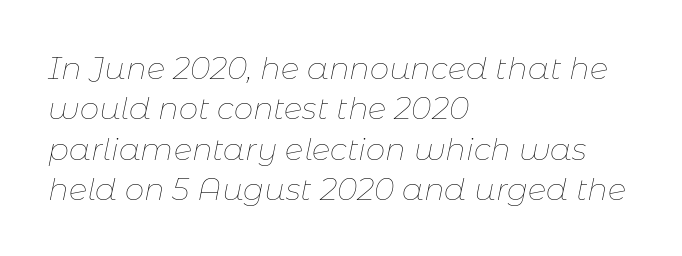
Q: Is the text bold? A: No.
Q: Is the text italic (slanted)? A: Yes, it leans right by about 11 degrees.
Q: Is the text underlined? A: No.
Q: How is the paragraph aligned? A: Left-aligned.
Q: Is the spacing between letters normal or unusually wide? A: Normal.
Q: Is the spacing between lines tight, normal or loose? A: Normal.
Q: Width (condensed, normal, or wide)? A: Normal.
Q: Stroke contrast? A: Low.
Q: x-height? A: Medium.
Q: Monospaced? A: No.
